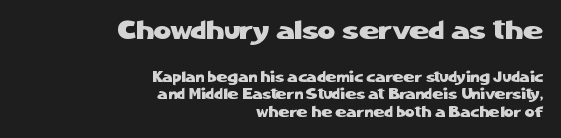
Q: Is the text italic (slanted)? A: No, it is upright.
Q: Is the text underlined? A: No.
Q: How is the paragraph aligned? A: Right-aligned.
Q: Is the spacing between letters normal or unusually wide? A: Normal.
Q: Is the spacing between lines tight, normal or loose? A: Tight.
Q: Which block of text is set in a larger size, the first (top) or the second (bottom)? A: The first (top) one.
